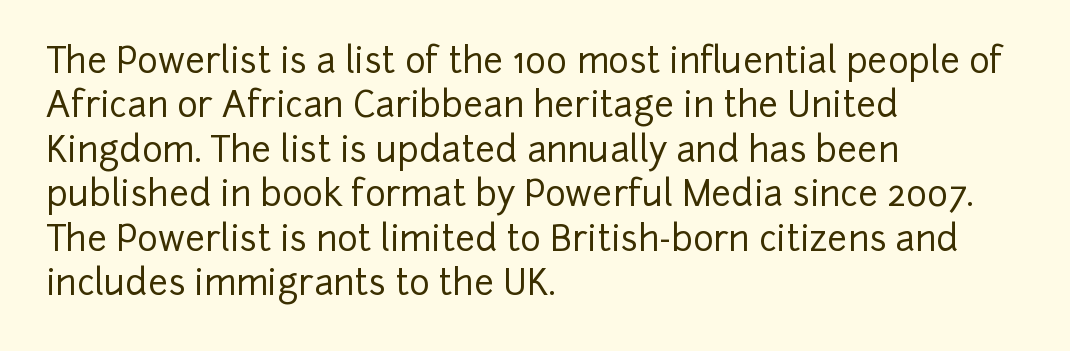
The glyphs in this specimen are sans serif. You can tell it's not italic because the verticals are truly vertical. Proportional: the letters do not fall into vertical columns. Compared with typical paragraphs, the rows here are spaced about the same.
